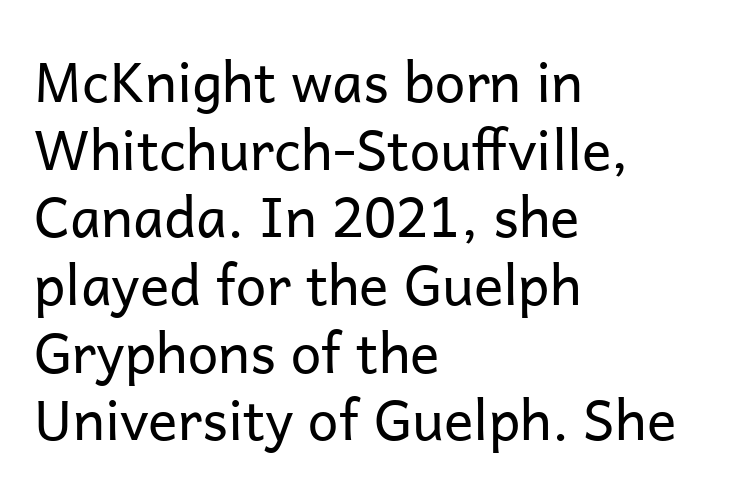
The image shows 55 px regular-weight sans-serif type, upright; set left-aligned, line spacing 1.23x, normal letter spacing, not underlined; low stroke contrast and a medium x-height.
